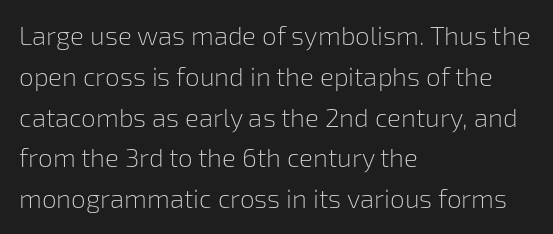
The gap between lines stays unmarked. No extra tracking has been applied to these lines. Does the leading feel generous? No, just average. Short and long lines alike share a common starting point at left.
